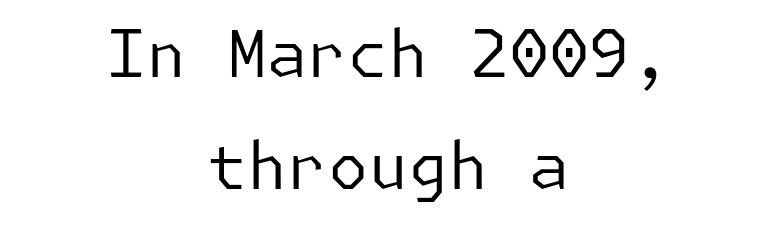
{"serif": "no", "italic": "no", "bold": "no", "weight": "regular", "width": "normal", "stroke_contrast": "low", "x_height": "medium", "underline": "no", "align": "center", "line_spacing_ratio": 1.72, "letter_spacing": "normal", "letter_spacing_em": 0.0, "glyph_px": 65}
